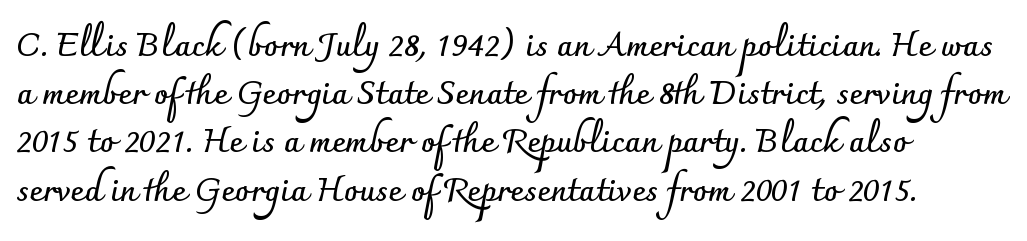
The line-height multiplier appears to be the usual default. These words are printed bold, with thick strokes throughout. Are there feet on the stems? There aren't — it's a sans. Is the block centered? No — it sits flush against the left margin.
